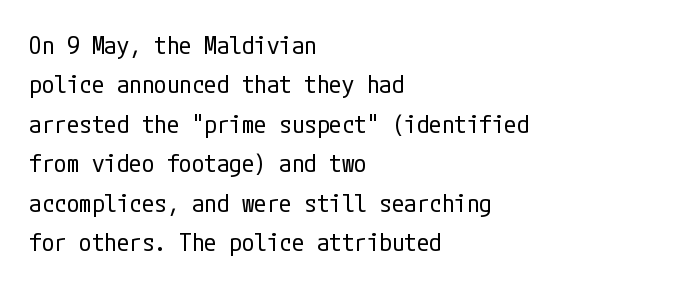
The image shows 25 px text type, upright; set left-aligned, normal line spacing (1.58x), normal letter spacing, not underlined.
